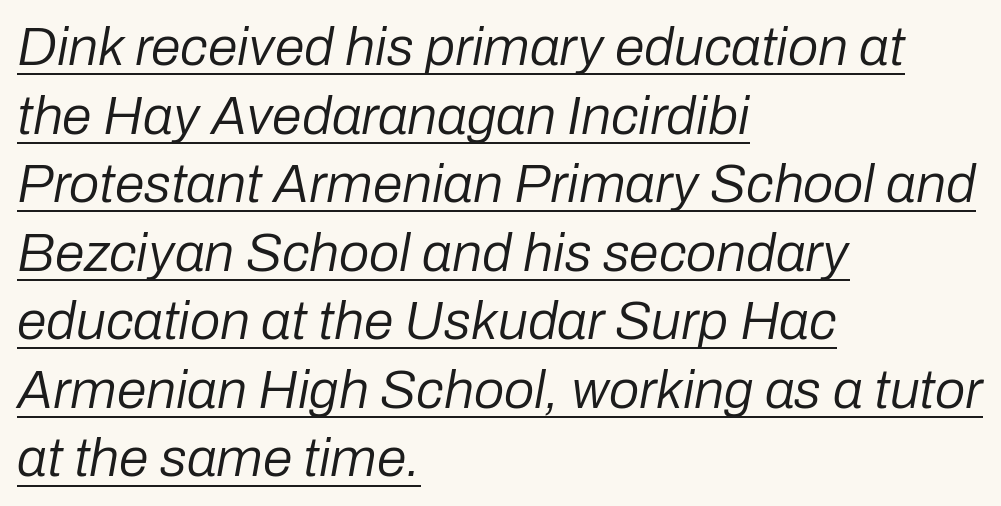
The image shows 54 px regular-weight type, italic (leaning right); set left-aligned, normal line spacing (1.27x), normal letter spacing, underlined; low stroke contrast and a medium x-height.
